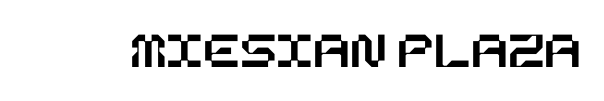
The image shows 54 px text type, upright; set normal letter spacing, not underlined; low stroke contrast and a large x-height.
